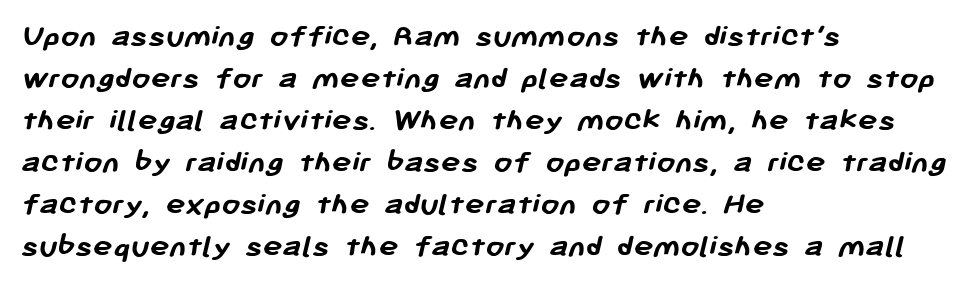
The image shows 33 px semibold sans-serif type; set left-aligned, normal line spacing (1.27x), normal letter spacing, not underlined; low stroke contrast and a medium x-height.
